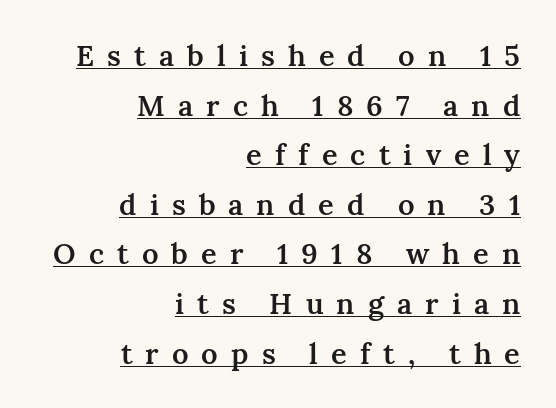
{"serif": "yes", "italic": "no", "bold": "semi", "weight": "semibold", "width": "normal", "stroke_contrast": "medium", "x_height": "medium", "monospaced": "no", "underline": "yes", "align": "right", "line_spacing_ratio": 1.71, "letter_spacing": "wide", "letter_spacing_em": 0.45, "glyph_px": 29}
